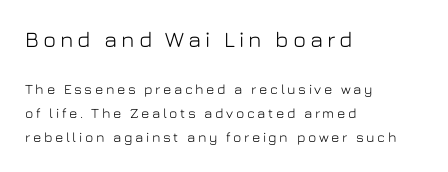
{"italic": "no", "underline": "no", "align": "left", "line_spacing_ratio": 1.71, "larger_block": "first", "size_ratio": 1.57, "glyph_px": 22}
